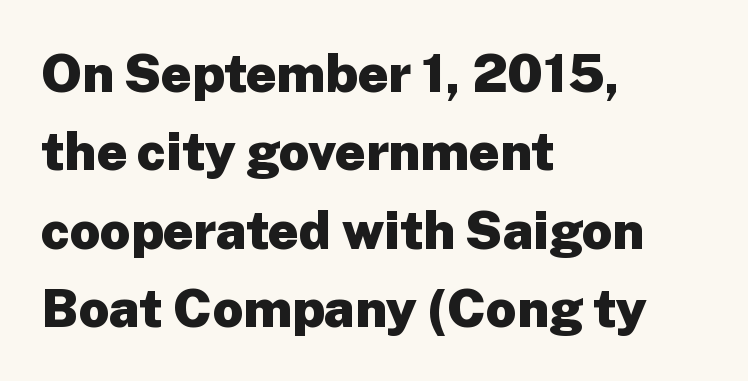
Q: Is the text bold? A: Yes.
Q: Is the text italic (slanted)? A: No, it is upright.
Q: Is the typeface a serif or a sans-serif typeface? A: Sans-serif.
Q: Is the text underlined? A: No.
Q: How is the paragraph aligned? A: Left-aligned.
Q: Is the spacing between letters normal or unusually wide? A: Normal.
Q: Is the spacing between lines tight, normal or loose? A: Normal.
Q: Width (condensed, normal, or wide)? A: Normal.
Q: Stroke contrast? A: Low.
Q: x-height? A: Medium.
Q: Monospaced? A: No.
